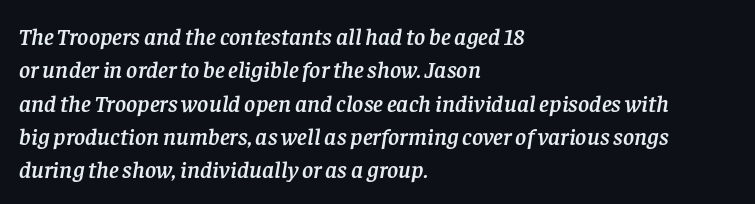
{"italic": "yes", "lean": "right", "slant_degrees": 8, "underline": "no", "align": "left", "line_spacing": "normal", "line_spacing_ratio": 1.39, "letter_spacing": "normal", "letter_spacing_em": 0.0, "glyph_px": 24}
